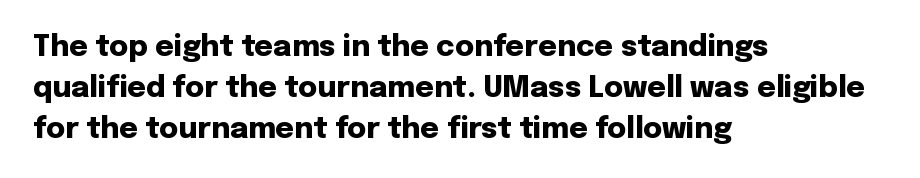
Each letter keeps its own natural width here, so spacing adapts to shape. Bare-footed words on every line. The rendering keeps characters at their native spacing. Is the block centered? No — it sits flush against the left margin.
